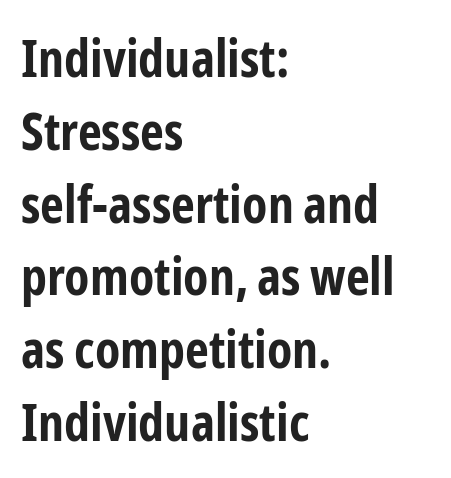
The image shows 52 px bold, condensed sans-serif type, upright; set left-aligned, normal line spacing (1.4x), normal letter spacing, not underlined; low stroke contrast and a medium x-height.
